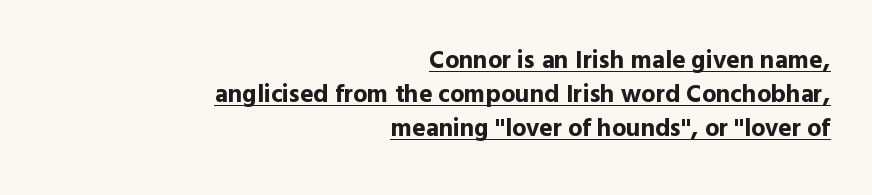
The image shows 25 px bold type, upright; set right-aligned, normal line spacing (1.37x), normal letter spacing, underlined.
